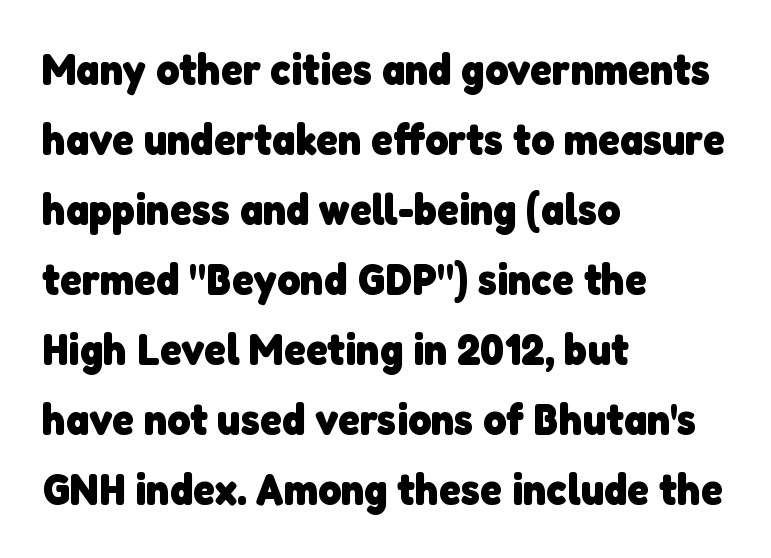
Q: Is the text bold? A: Yes.
Q: Is the typeface a serif or a sans-serif typeface? A: Sans-serif.
Q: Is the text underlined? A: No.
Q: How is the paragraph aligned? A: Left-aligned.
Q: Is the spacing between letters normal or unusually wide? A: Normal.
Q: Is the spacing between lines tight, normal or loose? A: Normal.
Q: Width (condensed, normal, or wide)? A: Normal.
Q: Stroke contrast? A: Low.
Q: x-height? A: Medium.
Q: Monospaced? A: No.
